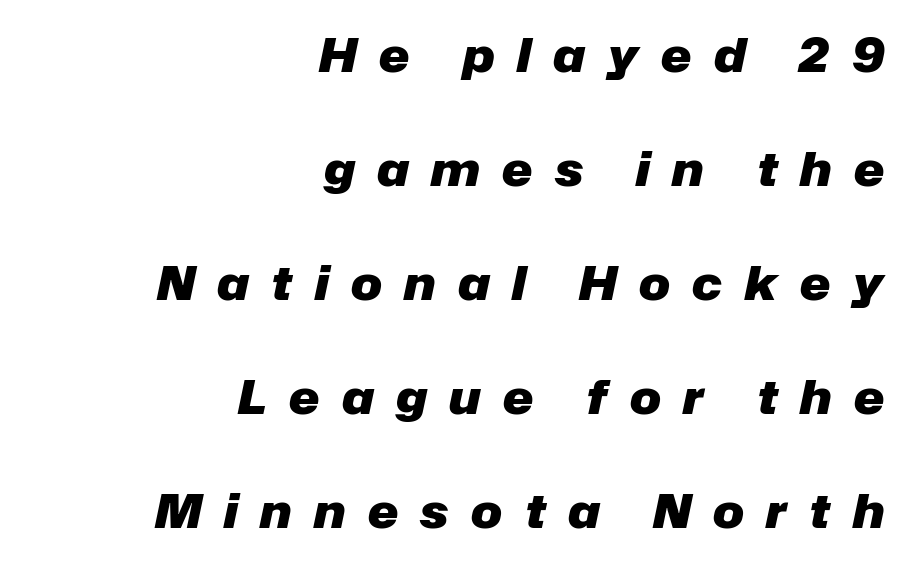
Q: Is the text bold? A: Yes.
Q: Is the text italic (slanted)? A: Yes, it leans right by about 12 degrees.
Q: Is the text underlined? A: No.
Q: How is the paragraph aligned? A: Right-aligned.
Q: Is the spacing between letters normal or unusually wide? A: Unusually wide.
Q: Is the spacing between lines tight, normal or loose? A: Loose.
Q: Width (condensed, normal, or wide)? A: Normal.
Q: Stroke contrast? A: Low.
Q: x-height? A: Medium.
Q: Monospaced? A: No.
